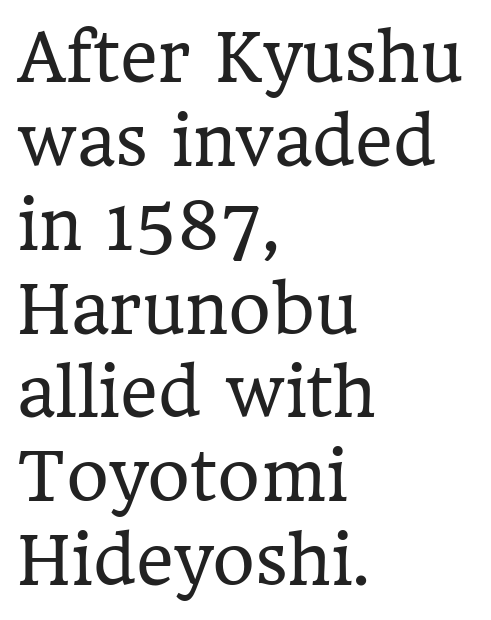
Q: Is the text bold? A: No.
Q: Is the text italic (slanted)? A: No, it is upright.
Q: Is the typeface a serif or a sans-serif typeface? A: Serif.
Q: Is the text underlined? A: No.
Q: How is the paragraph aligned? A: Left-aligned.
Q: Is the spacing between letters normal or unusually wide? A: Normal.
Q: Is the spacing between lines tight, normal or loose? A: Normal.
Q: Width (condensed, normal, or wide)? A: Normal.
Q: Stroke contrast? A: Low.
Q: x-height? A: Medium.
Q: Monospaced? A: No.
